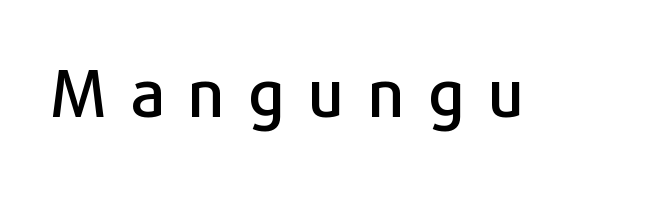
{"serif": "no", "italic": "no", "width": "normal", "stroke_contrast": "low", "x_height": "medium", "monospaced": "no", "underline": "no", "letter_spacing": "wide", "letter_spacing_em": 0.36, "glyph_px": 65}
